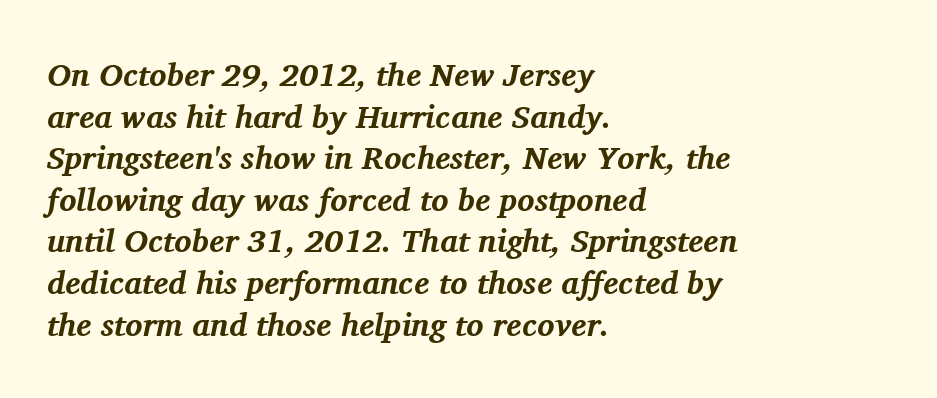
A normal amount of white space separates one row of letters from the next. Glyph-to-glyph distance matches everyday printed text. Stroke terminals: seriffed. The space directly below the letters is spotless. This sample has the flowing, uneven cadence of proportional lettering.
